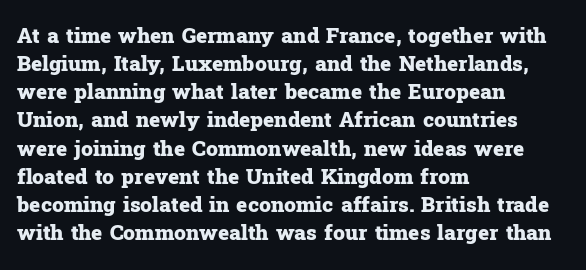
The image shows 21 px bold type, upright; set left-aligned, normal line spacing (1.34x), normal letter spacing, not underlined.
